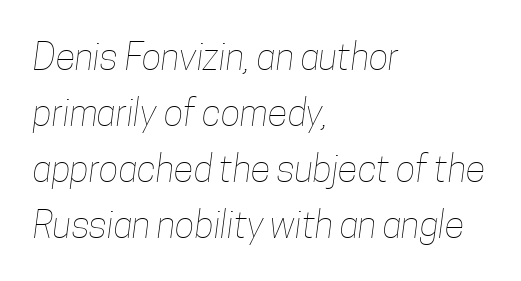
{"bold": "no", "weight": "thin", "width": "condensed", "stroke_contrast": "low", "x_height": "medium", "monospaced": "no", "underline": "no", "align": "left", "line_spacing": "normal", "line_spacing_ratio": 1.51, "letter_spacing": "normal", "letter_spacing_em": 0.0, "glyph_px": 37}
